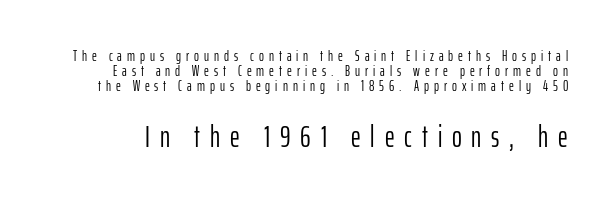
{"serif": "no", "italic": "no", "bold": "no", "weight": "light", "width": "condensed", "stroke_contrast": "low", "x_height": "medium", "monospaced": "no", "underline": "no", "line_spacing": "tight", "line_spacing_ratio": 0.99, "letter_spacing": "wide", "letter_spacing_em": 0.33, "larger_block": "second", "size_ratio": 2.0, "glyph_px": 30}
